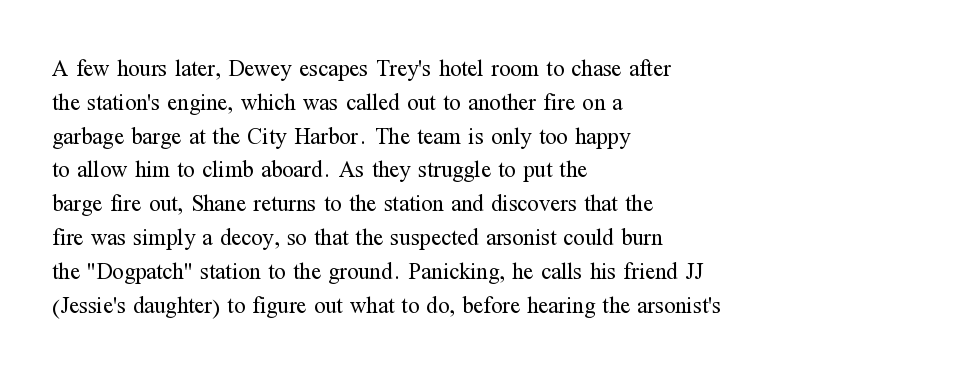
The image shows 23 px text type, upright; set left-aligned, normal line spacing (1.47x), normal letter spacing, not underlined.
